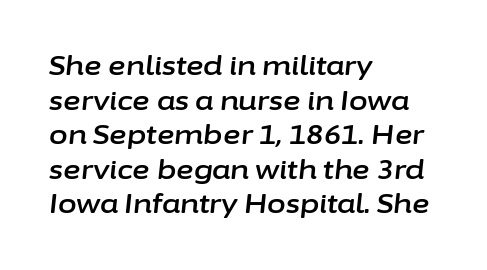
Honestly, the letter spacing is just normal — you wouldn't notice it. All the whitespace from short lines collects on the right. The leading is moderate, giving the passage an even texture. The lettering tilts uniformly, giving the passage an italic look. Underline: absent.
